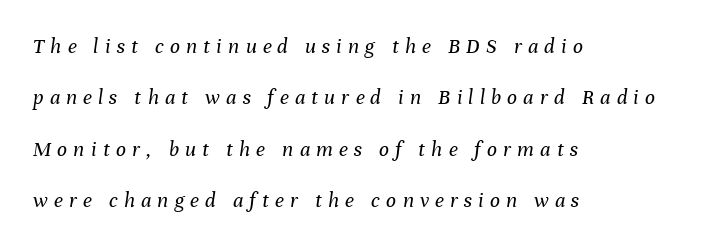
The image shows 22 px text type, italic (leaning right); set left-aligned, loose line spacing (2.34x), unusually wide letter spacing (+0.28 em), not underlined.
